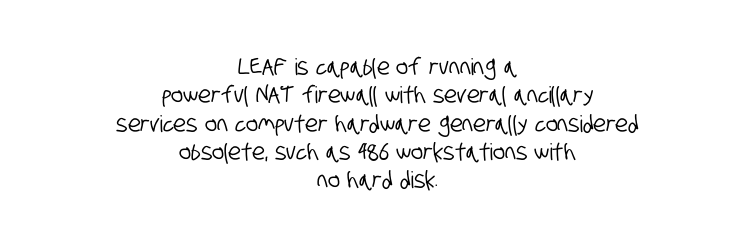
{"underline": "no", "align": "center", "line_spacing_ratio": 1.23, "letter_spacing": "normal", "letter_spacing_em": 0.0, "glyph_px": 23}
